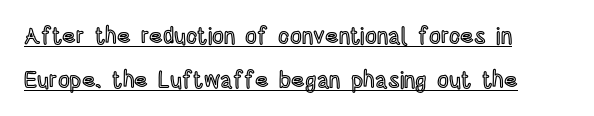
Q: Is the text italic (slanted)? A: No, it is upright.
Q: Is the text underlined? A: Yes.
Q: How is the paragraph aligned? A: Left-aligned.
Q: Is the spacing between letters normal or unusually wide? A: Normal.
Q: Is the spacing between lines tight, normal or loose? A: Loose.
